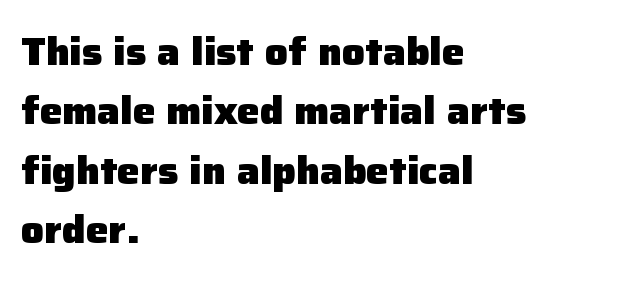
Q: Is the text bold? A: Yes.
Q: Is the text italic (slanted)? A: No, it is upright.
Q: Is the typeface a serif or a sans-serif typeface? A: Sans-serif.
Q: Is the text underlined? A: No.
Q: How is the paragraph aligned? A: Left-aligned.
Q: Is the spacing between letters normal or unusually wide? A: Normal.
Q: Is the spacing between lines tight, normal or loose? A: Normal.
Q: Width (condensed, normal, or wide)? A: Normal.
Q: Stroke contrast? A: Low.
Q: x-height? A: Medium.
Q: Monospaced? A: No.
